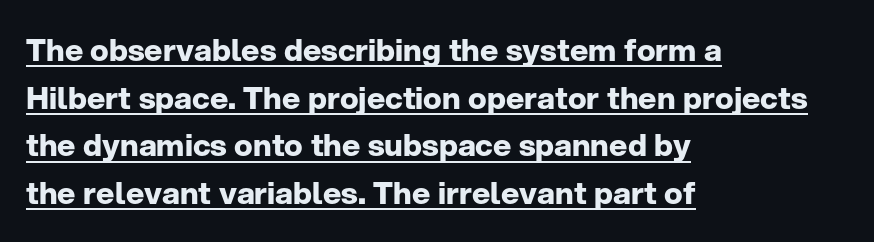
Q: Is the text bold? A: Yes.
Q: Is the text italic (slanted)? A: No, it is upright.
Q: Is the typeface a serif or a sans-serif typeface? A: Sans-serif.
Q: Is the text underlined? A: Yes.
Q: How is the paragraph aligned? A: Left-aligned.
Q: Is the spacing between letters normal or unusually wide? A: Normal.
Q: Is the spacing between lines tight, normal or loose? A: Normal.
Q: Width (condensed, normal, or wide)? A: Normal.
Q: Stroke contrast? A: Low.
Q: x-height? A: Medium.
Q: Monospaced? A: No.
